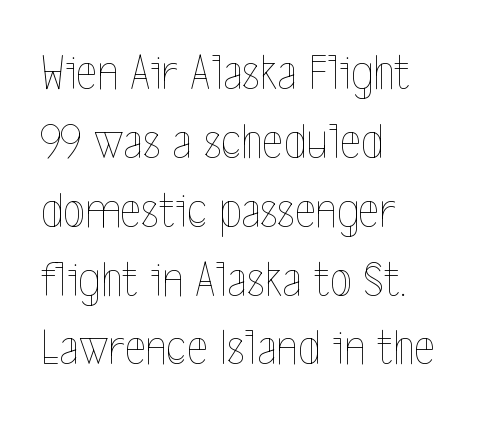
The image shows 51 px thin, condensed type, upright; set left-aligned, normal line spacing (1.35x), normal letter spacing, not underlined; a medium x-height.
